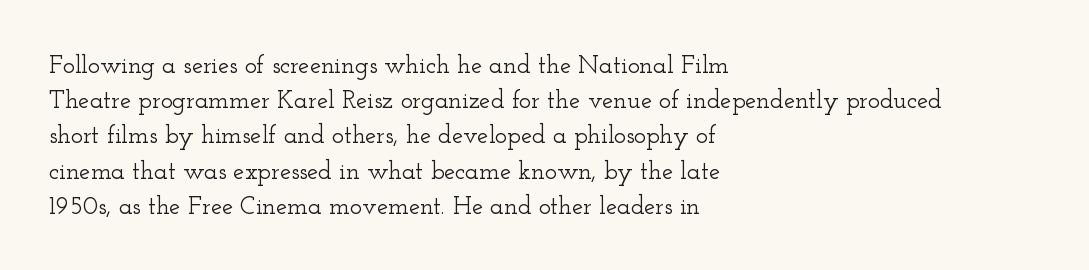
{"italic": "no", "underline": "no", "align": "left", "line_spacing": "normal", "line_spacing_ratio": 1.41, "letter_spacing": "normal", "letter_spacing_em": 0.0, "glyph_px": 25}
